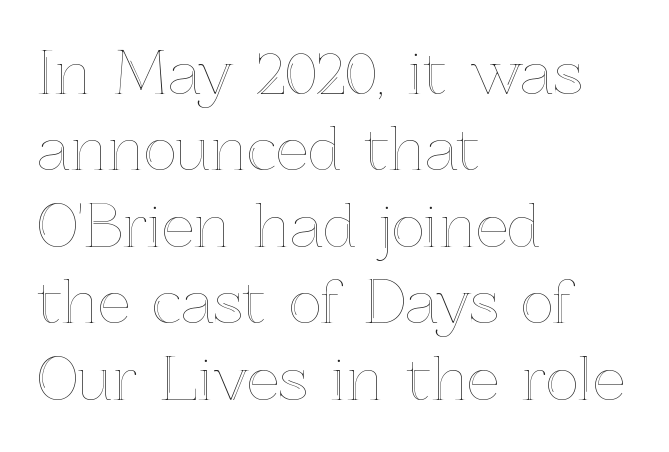
The image shows 57 px text type, upright; set left-aligned, normal line spacing (1.34x), normal letter spacing, not underlined; a medium x-height.
